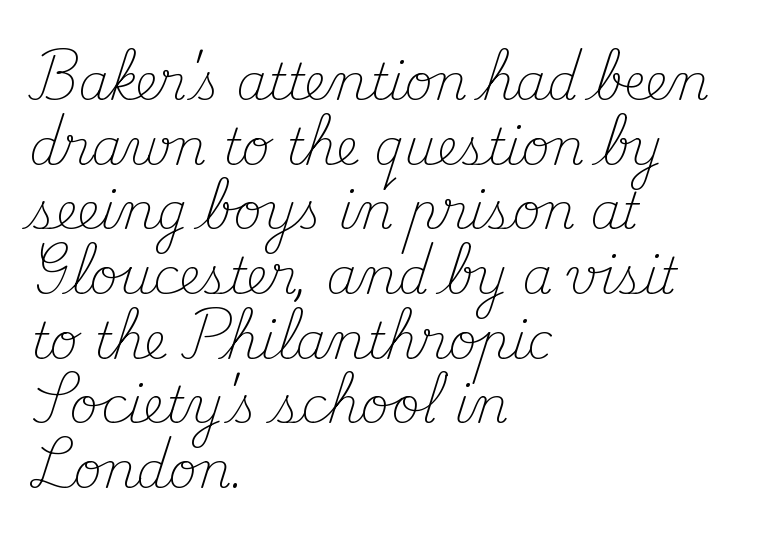
{"serif": "yes", "bold": "no", "weight": "light", "width": "normal", "stroke_contrast": "medium", "x_height": "small", "monospaced": "no", "underline": "no", "align": "left", "line_spacing": "normal", "line_spacing_ratio": 1.32, "letter_spacing": "normal", "letter_spacing_em": 0.0, "glyph_px": 49}
